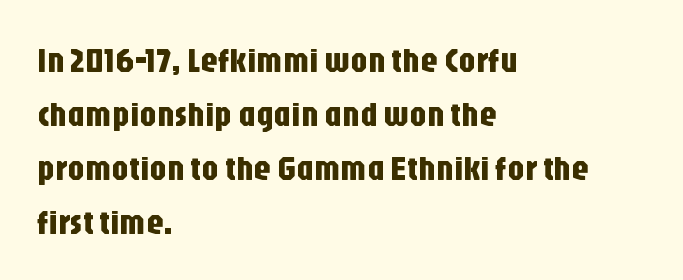
{"serif": "no", "italic": "no", "width": "condensed", "stroke_contrast": "low", "x_height": "large", "monospaced": "no", "underline": "no", "align": "left", "line_spacing": "normal", "line_spacing_ratio": 1.54, "letter_spacing": "normal", "letter_spacing_em": 0.0, "glyph_px": 35}
